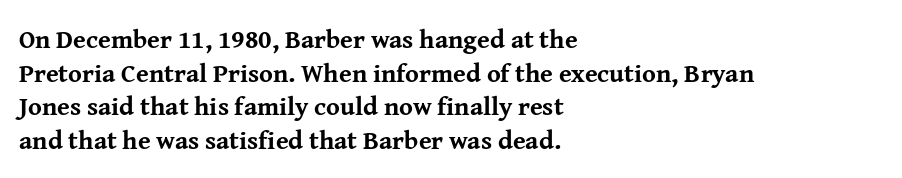
The image shows 26 px bold type, upright; set left-aligned, normal line spacing (1.29x), normal letter spacing, not underlined.
